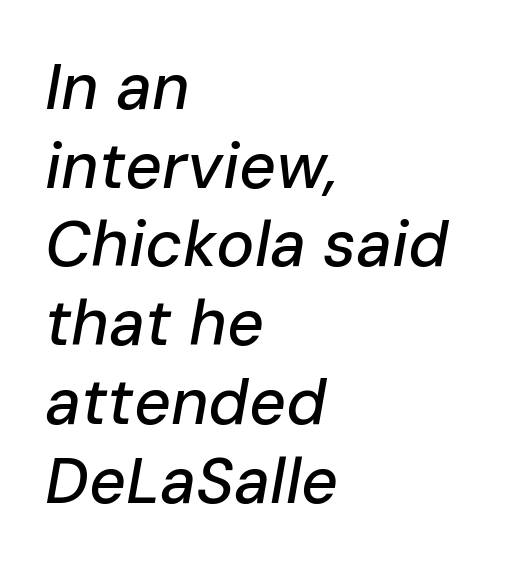
{"italic": "yes", "lean": "right", "slant_degrees": 10, "width": "normal", "stroke_contrast": "low", "x_height": "medium", "monospaced": "no", "underline": "no", "align": "left", "line_spacing_ratio": 1.23, "letter_spacing": "normal", "letter_spacing_em": 0.0, "glyph_px": 64}
